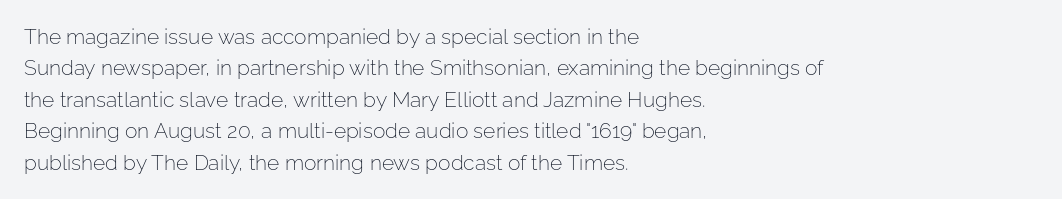
The image shows 21 px text type, upright; set left-aligned, normal line spacing (1.5x), normal letter spacing, not underlined.
